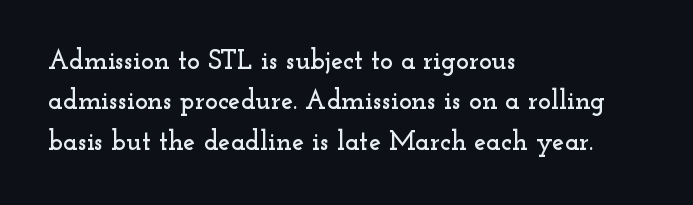
{"italic": "no", "underline": "no", "align": "left", "line_spacing": "normal", "line_spacing_ratio": 1.5, "letter_spacing": "normal", "letter_spacing_em": 0.0, "glyph_px": 27}
